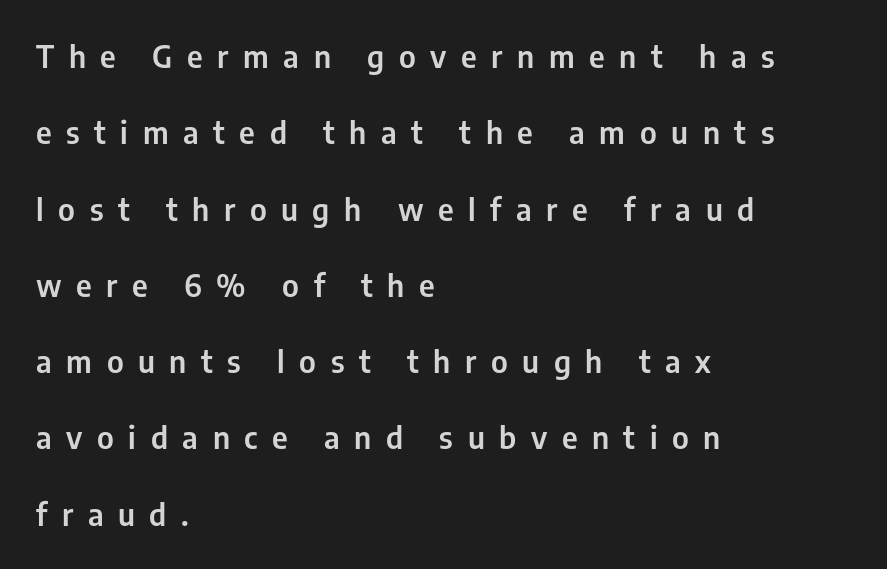
{"serif": "no", "italic": "no", "width": "condensed", "stroke_contrast": "low", "x_height": "medium", "monospaced": "no", "underline": "no", "align": "left", "line_spacing": "loose", "line_spacing_ratio": 2.46, "letter_spacing": "wide", "letter_spacing_em": 0.47, "glyph_px": 31}
